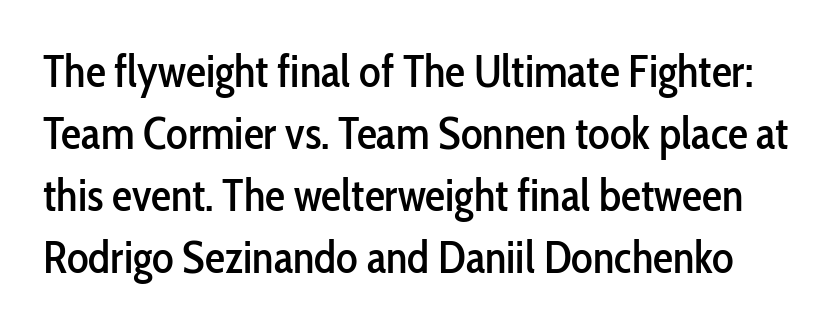
Q: Is the text italic (slanted)? A: No, it is upright.
Q: Is the typeface a serif or a sans-serif typeface? A: Sans-serif.
Q: Is the text underlined? A: No.
Q: Is the spacing between letters normal or unusually wide? A: Normal.
Q: Is the spacing between lines tight, normal or loose? A: Normal.
Q: Width (condensed, normal, or wide)? A: Condensed.
Q: Stroke contrast? A: Low.
Q: x-height? A: Medium.
Q: Monospaced? A: No.
